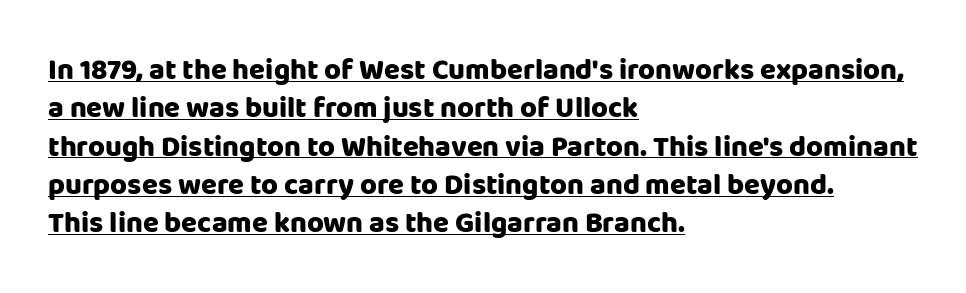
Q: Is the text bold? A: Yes.
Q: Is the text italic (slanted)? A: No, it is upright.
Q: Is the typeface a serif or a sans-serif typeface? A: Sans-serif.
Q: Is the text underlined? A: Yes.
Q: How is the paragraph aligned? A: Left-aligned.
Q: Is the spacing between letters normal or unusually wide? A: Normal.
Q: Is the spacing between lines tight, normal or loose? A: Normal.
Q: Width (condensed, normal, or wide)? A: Normal.
Q: Stroke contrast? A: Low.
Q: x-height? A: Large.
Q: Monospaced? A: No.
